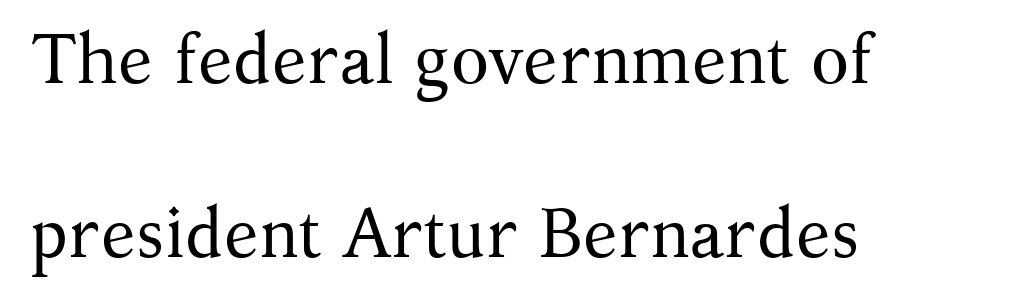
The image shows 70 px regular-weight serif type, upright; set left-aligned, loose line spacing (2.49x), normal letter spacing, not underlined; medium stroke contrast and a medium x-height.
